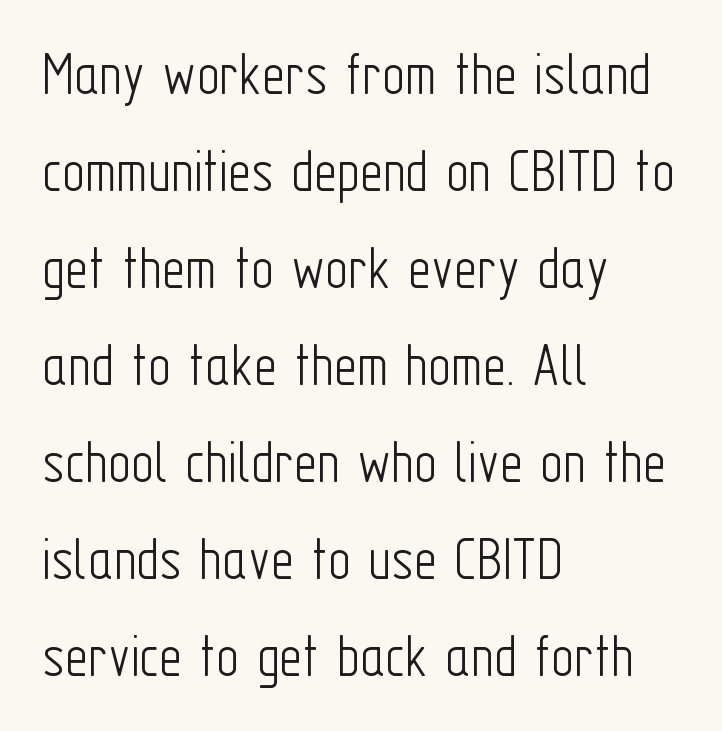
{"serif": "no", "italic": "no", "bold": "no", "weight": "light", "width": "condensed", "stroke_contrast": "low", "x_height": "medium", "monospaced": "no", "underline": "no", "align": "left", "line_spacing": "normal", "line_spacing_ratio": 1.54, "letter_spacing": "normal", "letter_spacing_em": 0.0, "glyph_px": 63}
